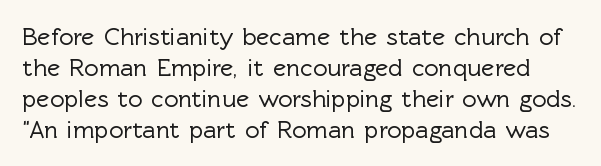
The image shows 25 px text type, upright; set line spacing 1.24x, normal letter spacing, not underlined.
